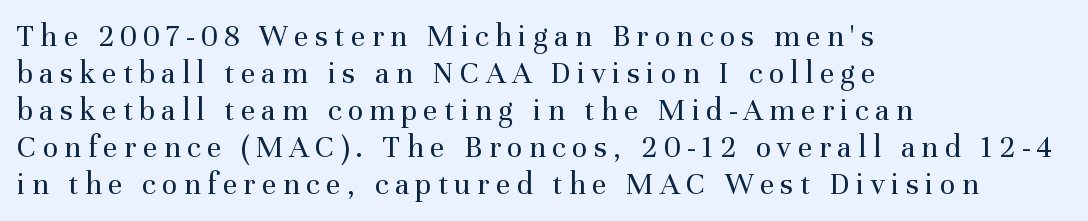
{"serif": "yes", "italic": "no", "bold": "no", "weight": "regular", "width": "normal", "stroke_contrast": "medium", "x_height": "medium", "monospaced": "no", "underline": "no", "align": "left", "line_spacing_ratio": 1.16, "letter_spacing": "wide", "letter_spacing_em": 0.2, "glyph_px": 32}
